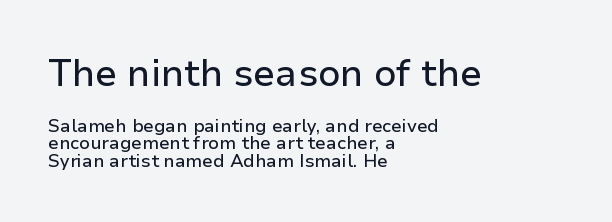
Large over small — that's the arrangement of the two blocks here. Compared with a centered layout, this one pins lines to the left instead. These lines are rendered in a variable-pitch font. You can tell it's not italic because the verticals are truly vertical. The type family on display is of the sans-serif kind. Does the leading feel generous? Not at all — it's pinched.
